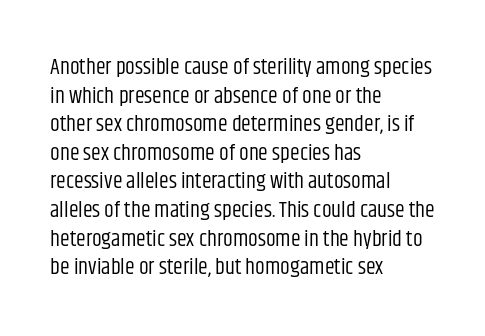
The image shows 22 px text type, upright; set left-aligned, normal line spacing (1.3x), normal letter spacing, not underlined.
